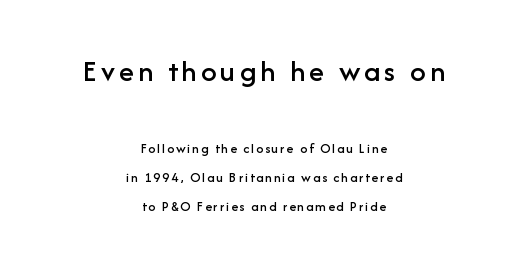
{"serif": "no", "italic": "no", "width": "normal", "stroke_contrast": "low", "x_height": "medium", "monospaced": "no", "underline": "no", "align": "center", "line_spacing": "loose", "line_spacing_ratio": 2.07, "larger_block": "first", "size_ratio": 2.21, "glyph_px": 31}
